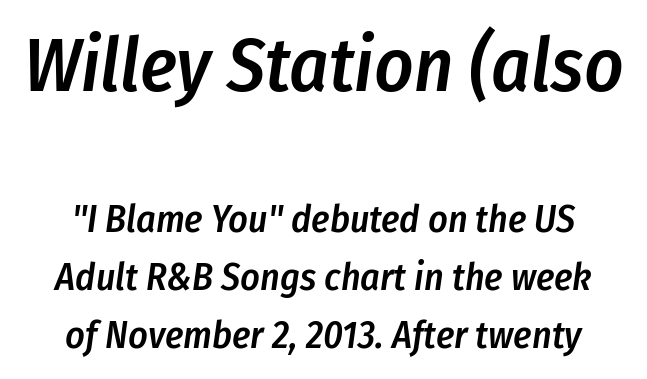
The image shows 76 px semibold, condensed type, italic (leaning right); set centered, normal line spacing (1.53x), normal letter spacing, not underlined; the first (top) block is 2.0x larger; low stroke contrast and a medium x-height.
